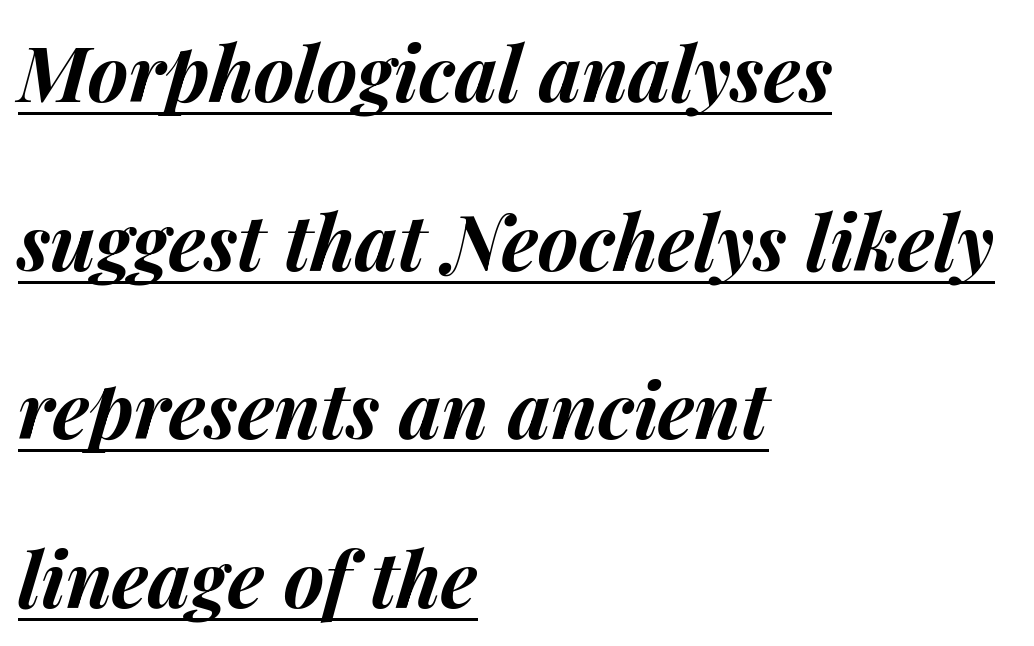
The image shows 77 px bold type, italic (leaning right); set left-aligned, loose line spacing (2.19x), normal letter spacing, underlined; medium stroke contrast and a medium x-height.
